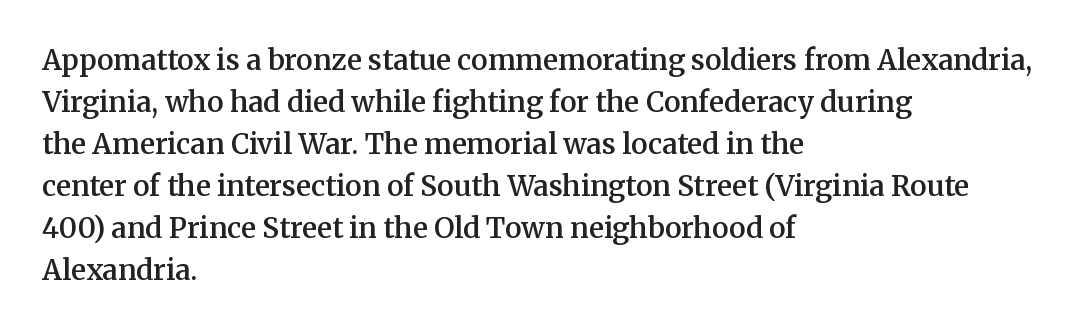
{"serif": "yes", "italic": "no", "bold": "semi", "weight": "semibold", "width": "normal", "stroke_contrast": "medium", "x_height": "medium", "monospaced": "no", "underline": "no", "align": "left", "line_spacing": "normal", "line_spacing_ratio": 1.5, "letter_spacing": "normal", "letter_spacing_em": 0.0, "glyph_px": 28}
